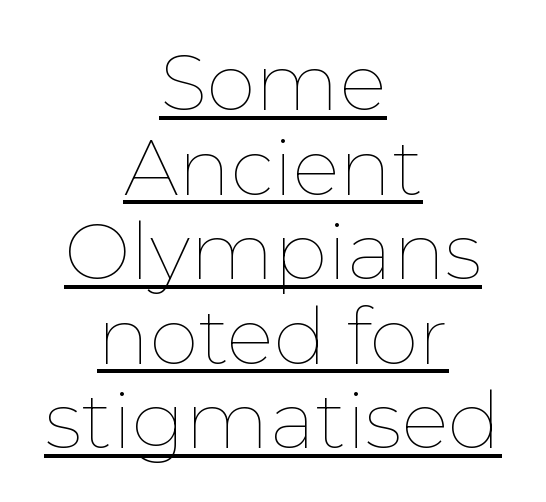
The image shows 79 px thin type, upright; set centered, tight line spacing (1.07x), normal letter spacing, underlined; low stroke contrast and a medium x-height.
